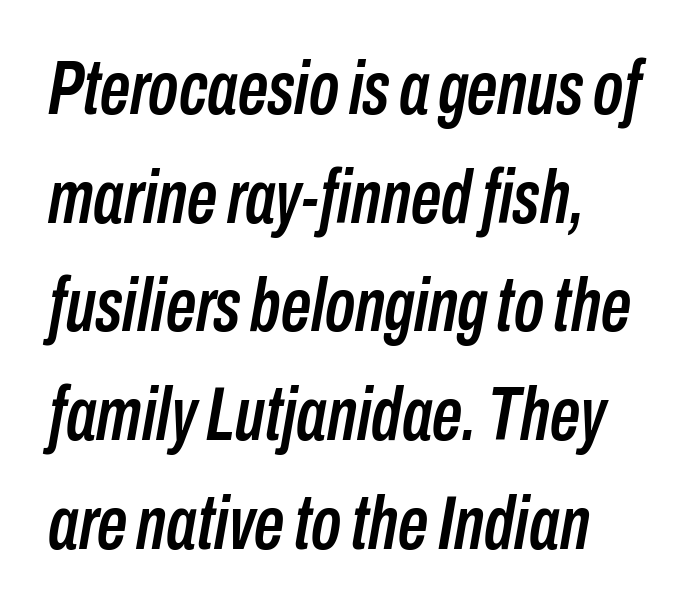
The image shows 75 px condensed type, italic (leaning right); set left-aligned, normal line spacing (1.45x), normal letter spacing, not underlined; low stroke contrast and a medium x-height.
